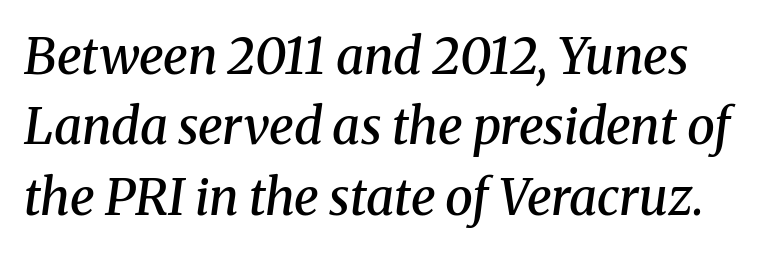
Q: Is the text bold? A: Semi-bold.
Q: Is the text italic (slanted)? A: Yes, it leans right by about 8 degrees.
Q: Is the typeface a serif or a sans-serif typeface? A: Serif.
Q: Is the text underlined? A: No.
Q: Is the spacing between letters normal or unusually wide? A: Normal.
Q: Is the spacing between lines tight, normal or loose? A: Normal.
Q: Width (condensed, normal, or wide)? A: Normal.
Q: Stroke contrast? A: Medium.
Q: x-height? A: Medium.
Q: Monospaced? A: No.
